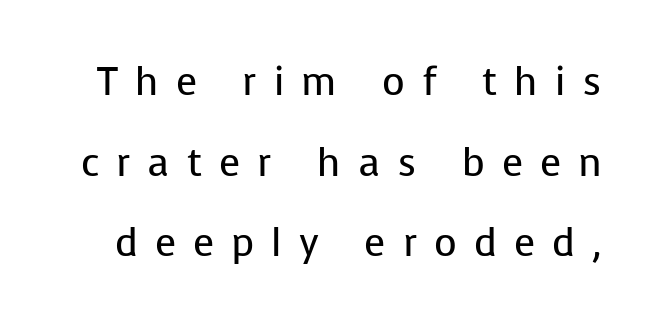
Quick note: not italic, upright. The words here are not underlined. The rendering uses natural spacing where letterforms have individual widths. What's the leading like? Stretched, with rows far apart. The passage shown is not bold in any degree.
